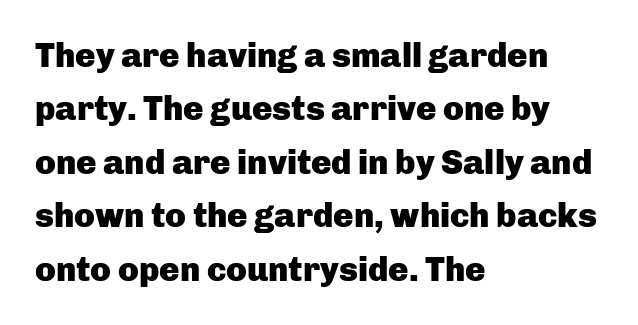
Q: Is the text bold? A: Yes.
Q: Is the text italic (slanted)? A: No, it is upright.
Q: Is the typeface a serif or a sans-serif typeface? A: Sans-serif.
Q: Is the text underlined? A: No.
Q: How is the paragraph aligned? A: Left-aligned.
Q: Is the spacing between letters normal or unusually wide? A: Normal.
Q: Is the spacing between lines tight, normal or loose? A: Normal.
Q: Width (condensed, normal, or wide)? A: Normal.
Q: Stroke contrast? A: Low.
Q: x-height? A: Medium.
Q: Monospaced? A: No.
